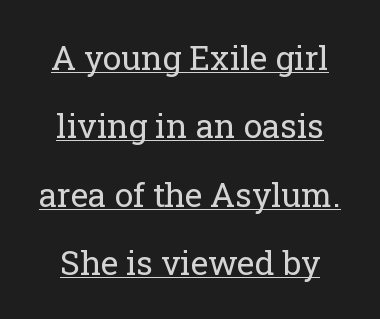
This rendering employs a face with finishing strokes, i.e., a serif. Compared with typical paragraphs, the rows here are farther apart. Character widths vary here, with narrow letters taking less room than wide ones. Unlike italic type, these characters show no tilt at all.
